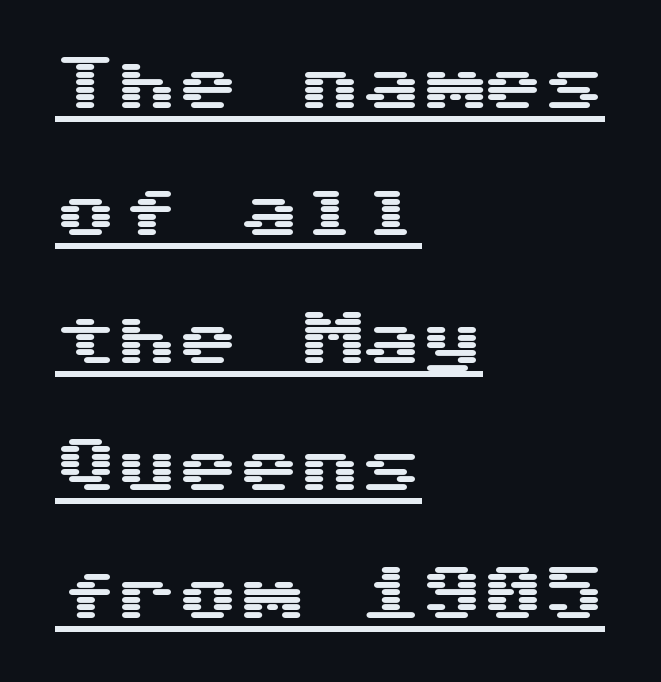
Interline gaps are noticeably wide in this sample. The rendering uses the underline text-decoration. This sample uses an upright cut, with every glyph sitting square on the baseline. A classic flush-left, rag-right setting is used for this passage. Does extra space separate the letters? No, they use regular spacing. Note: no serifs on the glyphs.
